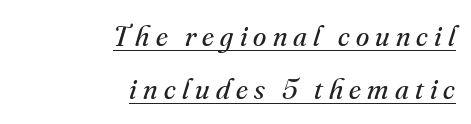
Q: Is the text bold? A: No.
Q: Is the text italic (slanted)? A: Yes, it leans right by about 16 degrees.
Q: Is the typeface a serif or a sans-serif typeface? A: Serif.
Q: Is the text underlined? A: Yes.
Q: How is the paragraph aligned? A: Right-aligned.
Q: Is the spacing between letters normal or unusually wide? A: Unusually wide.
Q: Width (condensed, normal, or wide)? A: Normal.
Q: Stroke contrast? A: Medium.
Q: x-height? A: Small.
Q: Monospaced? A: No.
